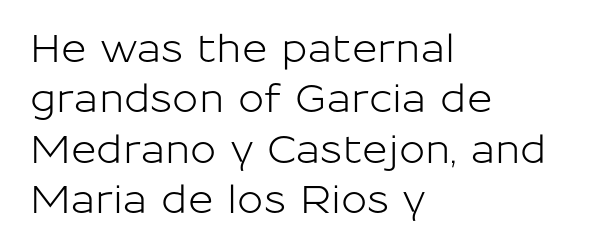
The passage shown is not underscored anywhere. These lines are rendered in a variable-pitch font. Letterform terminals end flat and unadorned throughout the passage. Line beginnings align vertically; line endings do not. You could call the tracking neutral — neither tight nor loose.
